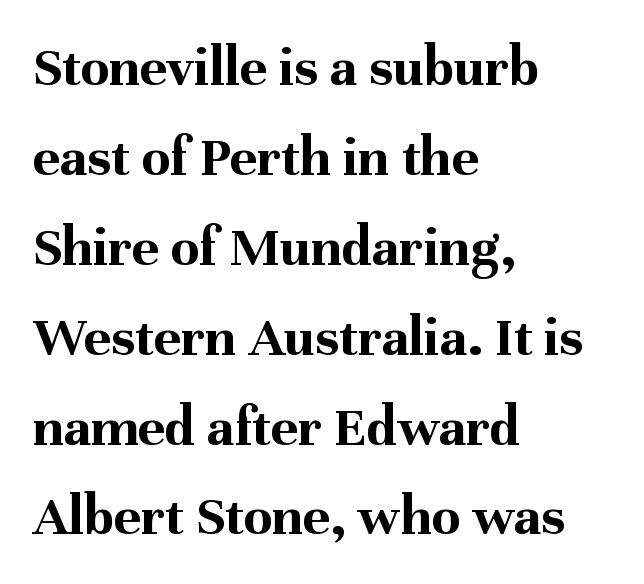
{"serif": "yes", "italic": "no", "bold": "yes", "weight": "bold", "width": "normal", "stroke_contrast": "medium", "x_height": "medium", "monospaced": "no", "underline": "no", "align": "left", "line_spacing": "normal", "line_spacing_ratio": 1.55, "letter_spacing": "normal", "letter_spacing_em": 0.0, "glyph_px": 58}
